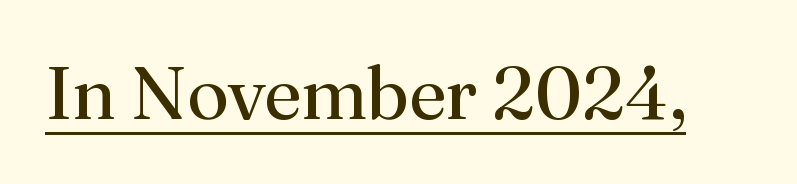
{"serif": "yes", "italic": "no", "bold": "no", "weight": "regular", "width": "normal", "stroke_contrast": "medium", "x_height": "small", "monospaced": "no", "underline": "yes", "letter_spacing": "normal", "letter_spacing_em": 0.0, "glyph_px": 75}
